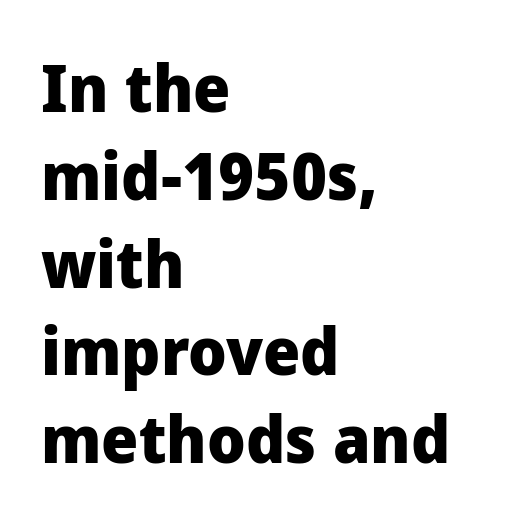
The image shows 66 px heavy sans-serif type, upright; set left-aligned, normal line spacing (1.33x), normal letter spacing, not underlined; low stroke contrast and a medium x-height.
